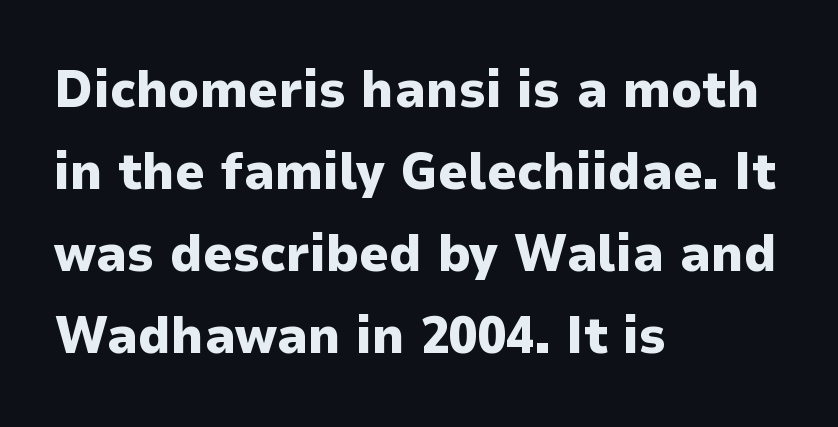
{"serif": "no", "italic": "no", "bold": "yes", "weight": "heavy", "width": "normal", "stroke_contrast": "low", "x_height": "medium", "monospaced": "no", "underline": "no", "align": "left", "line_spacing": "normal", "line_spacing_ratio": 1.58, "letter_spacing": "normal", "letter_spacing_em": 0.0, "glyph_px": 52}
